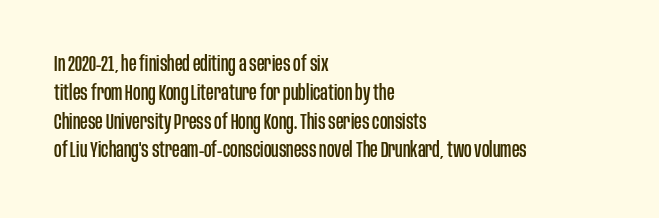
Q: Is the text italic (slanted)? A: No, it is upright.
Q: Is the text underlined? A: No.
Q: How is the paragraph aligned? A: Left-aligned.
Q: Is the spacing between letters normal or unusually wide? A: Normal.
Q: Is the spacing between lines tight, normal or loose? A: Normal.
